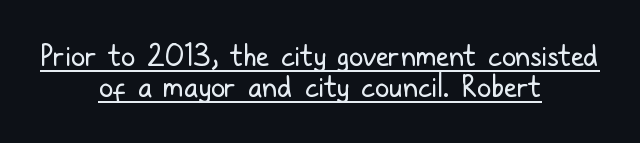
These lines are centered, leaving both edges ragged. Is this a fixed-width face? No — the glyphs have proportional, varying widths. This reads as an unemphasized weight, regular at the heaviest. The string is rendered with underlining switched on. Compared with typical paragraphs, the rows here are closer together.
